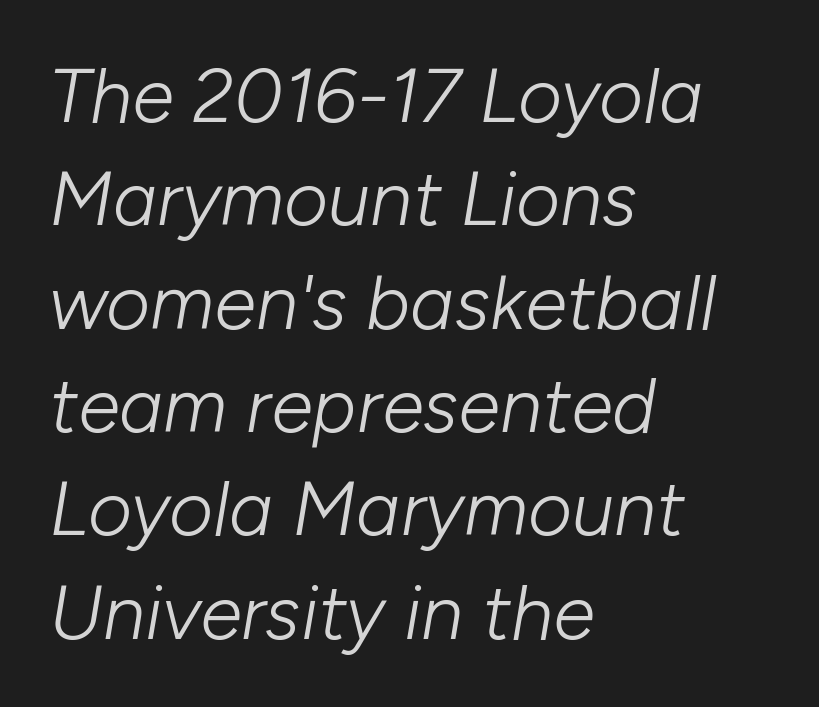
Q: Is the text bold? A: No.
Q: Is the text italic (slanted)? A: Yes, it leans right by about 10 degrees.
Q: Is the text underlined? A: No.
Q: How is the paragraph aligned? A: Left-aligned.
Q: Is the spacing between letters normal or unusually wide? A: Normal.
Q: Is the spacing between lines tight, normal or loose? A: Normal.
Q: Width (condensed, normal, or wide)? A: Normal.
Q: Stroke contrast? A: Low.
Q: x-height? A: Medium.
Q: Monospaced? A: No.
